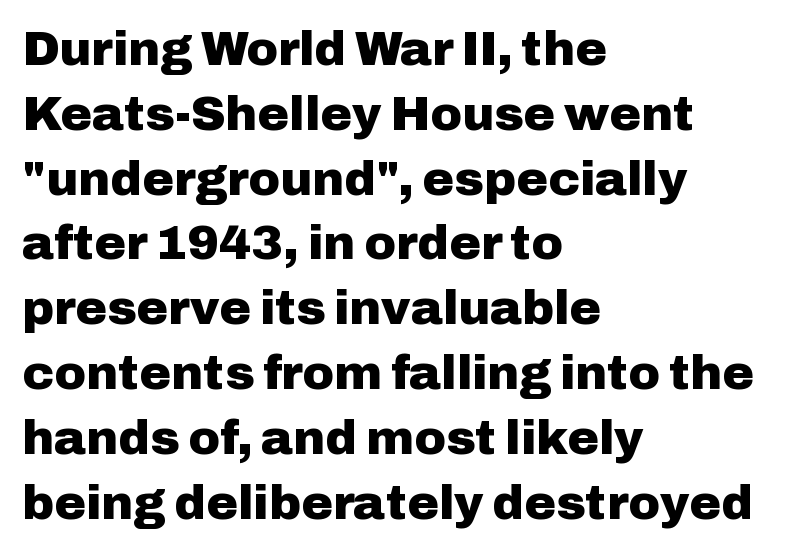
Q: Is the text bold? A: Yes.
Q: Is the text italic (slanted)? A: No, it is upright.
Q: Is the typeface a serif or a sans-serif typeface? A: Sans-serif.
Q: Is the text underlined? A: No.
Q: How is the paragraph aligned? A: Left-aligned.
Q: Is the spacing between letters normal or unusually wide? A: Normal.
Q: Is the spacing between lines tight, normal or loose? A: Normal.
Q: Width (condensed, normal, or wide)? A: Normal.
Q: Stroke contrast? A: Low.
Q: x-height? A: Medium.
Q: Monospaced? A: No.
